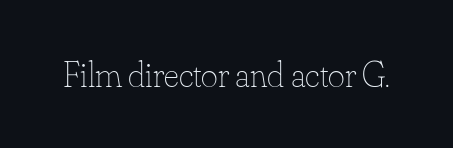
Q: Is the text bold? A: No.
Q: Is the text italic (slanted)? A: No, it is upright.
Q: Is the text underlined? A: No.
Q: Is the spacing between letters normal or unusually wide? A: Normal.
Q: Width (condensed, normal, or wide)? A: Normal.
Q: Stroke contrast? A: Low.
Q: x-height? A: Small.
Q: Monospaced? A: No.
